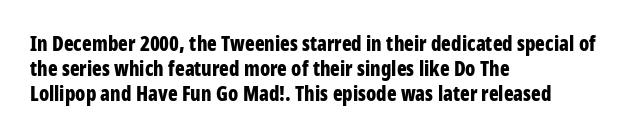
The baseline area is clear. Ordinary non-slanted type is in use. Look at the tracking — it's just the regular setting, nothing added. These lines carry a lot of weight — the face is fully bold.
